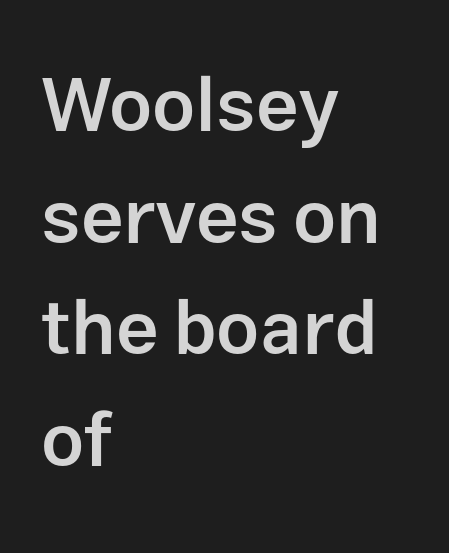
Q: Is the text bold? A: Semi-bold.
Q: Is the text italic (slanted)? A: No, it is upright.
Q: Is the typeface a serif or a sans-serif typeface? A: Sans-serif.
Q: Is the text underlined? A: No.
Q: How is the paragraph aligned? A: Left-aligned.
Q: Is the spacing between letters normal or unusually wide? A: Normal.
Q: Is the spacing between lines tight, normal or loose? A: Normal.
Q: Width (condensed, normal, or wide)? A: Normal.
Q: Stroke contrast? A: Low.
Q: x-height? A: Medium.
Q: Monospaced? A: No.
